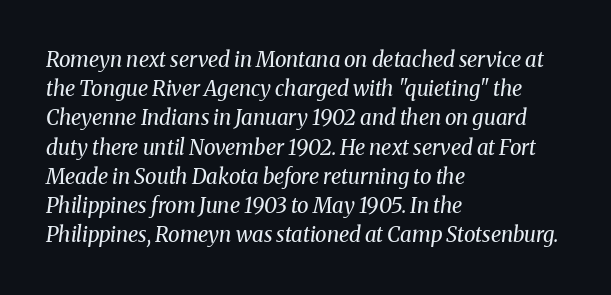
The image shows 21 px text type, italic (leaning right); set left-aligned, normal line spacing (1.39x), normal letter spacing, not underlined.
